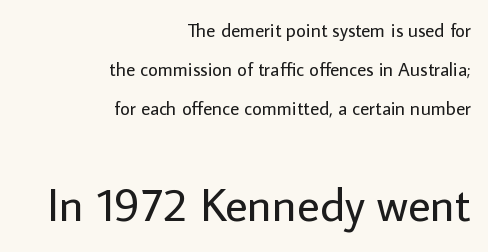
Q: Is the text bold? A: No.
Q: Is the text italic (slanted)? A: No, it is upright.
Q: Is the typeface a serif or a sans-serif typeface? A: Sans-serif.
Q: Is the text underlined? A: No.
Q: How is the paragraph aligned? A: Right-aligned.
Q: Is the spacing between letters normal or unusually wide? A: Normal.
Q: Is the spacing between lines tight, normal or loose? A: Loose.
Q: Which block of text is set in a larger size, the first (top) or the second (bottom)? A: The second (bottom) one.
Q: Width (condensed, normal, or wide)? A: Normal.
Q: Stroke contrast? A: Low.
Q: x-height? A: Medium.
Q: Monospaced? A: No.
